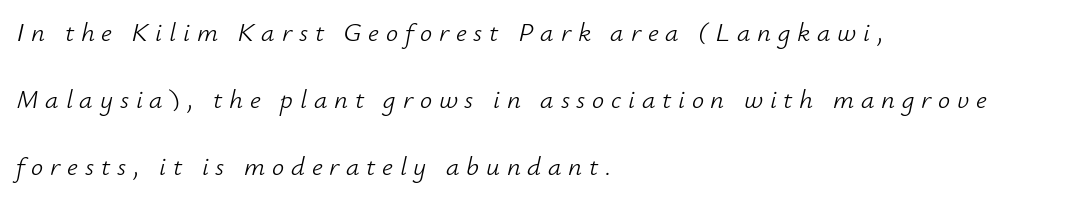
The image shows 27 px text type, italic (leaning right); set left-aligned, loose line spacing (2.49x), unusually wide letter spacing (+0.25 em), not underlined.
